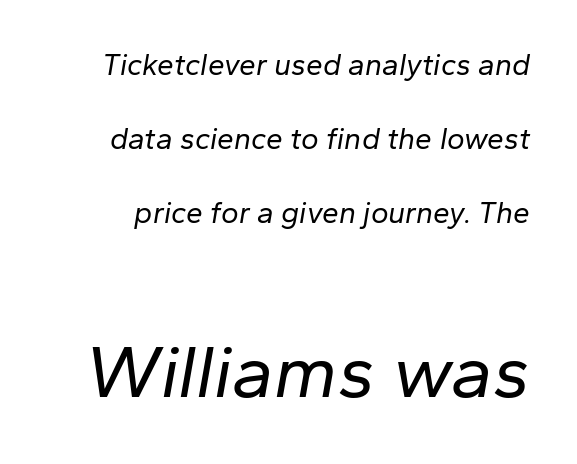
The image shows 75 px regular-weight type, italic (leaning right); set loose line spacing (2.46x), normal letter spacing, not underlined; the second (bottom) block is 2.5x larger; low stroke contrast and a medium x-height.
